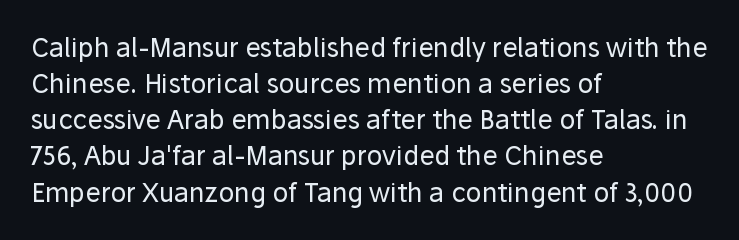
Teacher's note: observe the even left margin — that is flush-left alignment. Students, note that the glyphs here touch the page at normal intervals. Do the letters lean? They stand straight. Descenders hang freely into open space. Stem width sits at or under what a default text font uses.
